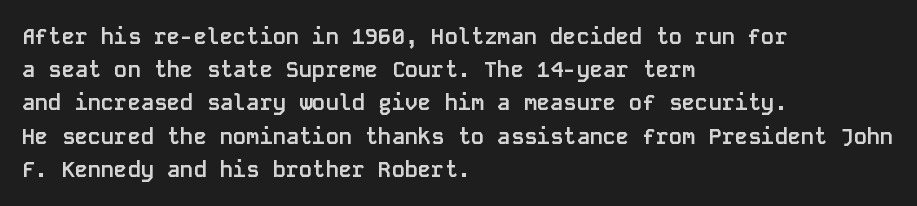
{"italic": "no", "bold": "yes", "underline": "no", "align": "left", "line_spacing": "normal", "line_spacing_ratio": 1.51, "letter_spacing": "normal", "letter_spacing_em": 0.0, "glyph_px": 22}
